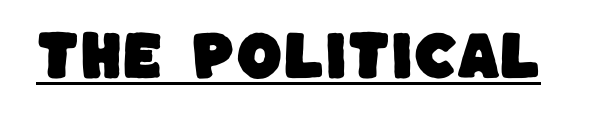
Varying glyph widths throughout — classic text-font behaviour. This sample carries an underscore along the baseline area. In terms of letterspacing, this is plain default setting. Examine the stroke ends and you'll find no serifs.
